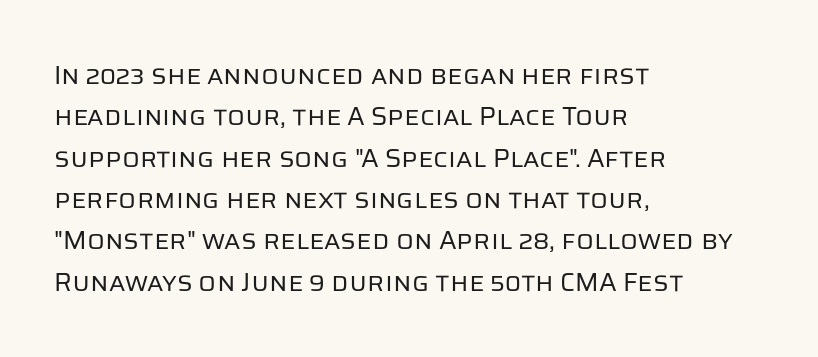
Each stroke keeps to a modest, everyday thickness or less. Whoever set this chose a conventional vertical rhythm. Caption: multi-line text, flush left, ragged right. Underlining? Definitely not there.
